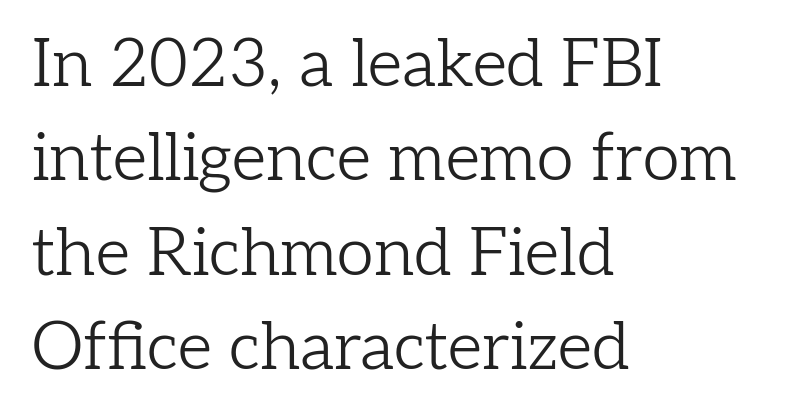
{"serif": "yes", "italic": "no", "bold": "no", "weight": "light", "width": "normal", "stroke_contrast": "low", "x_height": "medium", "monospaced": "no", "underline": "no", "align": "left", "line_spacing": "normal", "line_spacing_ratio": 1.41, "letter_spacing": "normal", "letter_spacing_em": 0.0, "glyph_px": 67}
